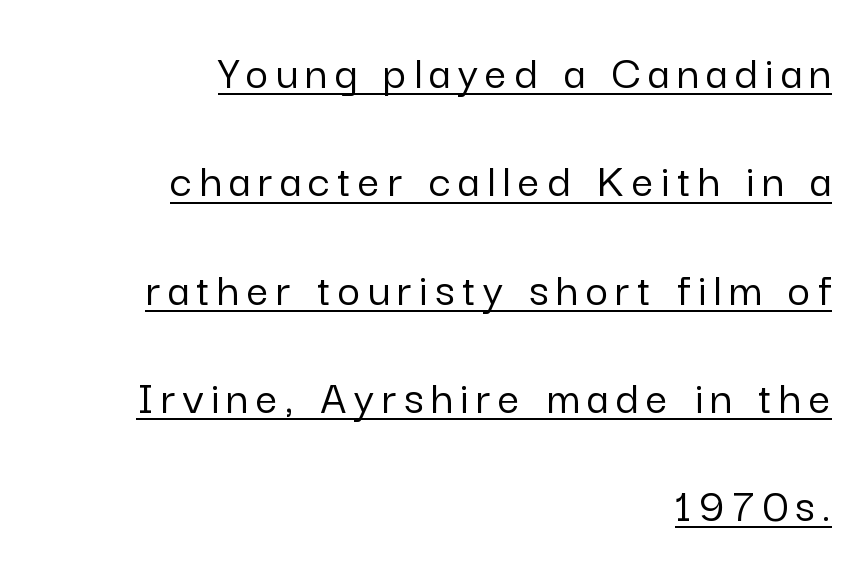
The letters stand upright; this is a roman face. A flush-right, rag-left setting is used for this passage. You could not count columns in this text — the font is proportionally spaced. To sum up the face: it is a sans, with no serifs. The words here are underlined. How would I describe the line gaps? Wide and relaxed.
